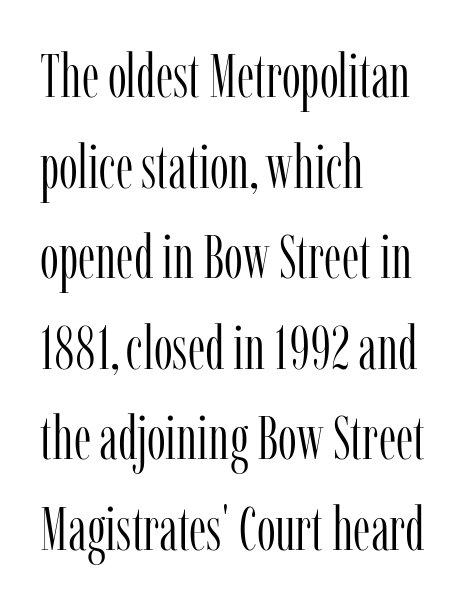
Teacher's note: observe the even left margin — that is flush-left alignment. The zone under the glyphs is completely vacant. The rendering shows small feet on the letterforms — a serif design. Note the varied advance widths — an 'i' is clearly narrower than an 'm'.
